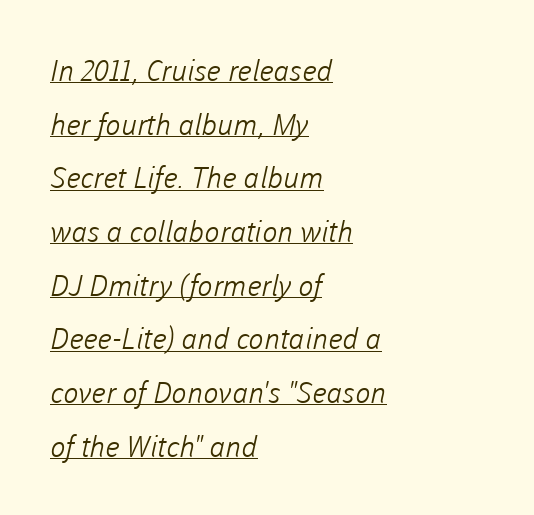
{"serif": "no", "bold": "no", "weight": "light", "width": "normal", "stroke_contrast": "low", "x_height": "medium", "monospaced": "no", "underline": "yes", "align": "left", "line_spacing_ratio": 1.85, "letter_spacing": "normal", "letter_spacing_em": 0.0, "glyph_px": 29}
